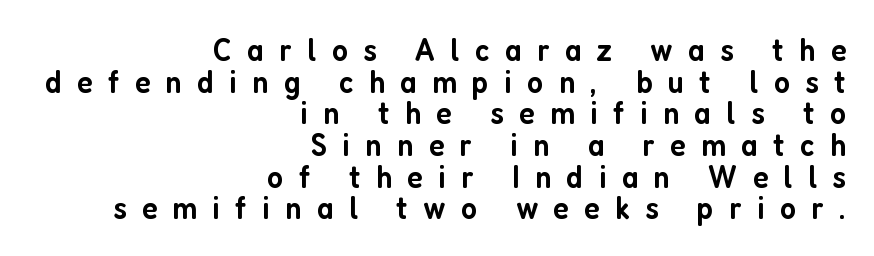
Semibold letterforms, between regular and bold. The leading is snug, giving the passage a crowded texture. This sample has the flowing, uneven cadence of proportional lettering. The letters stand upright; this is a roman face. Descenders hang freely into open space.
